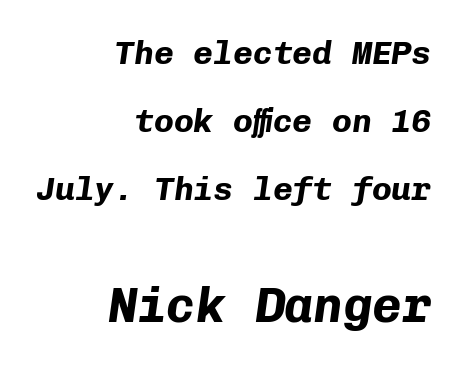
Q: Is the text bold? A: Yes.
Q: Is the text italic (slanted)? A: Yes, it leans right by about 8 degrees.
Q: Is the text underlined? A: No.
Q: How is the paragraph aligned? A: Right-aligned.
Q: Is the spacing between letters normal or unusually wide? A: Normal.
Q: Is the spacing between lines tight, normal or loose? A: Loose.
Q: Which block of text is set in a larger size, the first (top) or the second (bottom)? A: The second (bottom) one.
Q: Width (condensed, normal, or wide)? A: Normal.
Q: Stroke contrast? A: Low.
Q: x-height? A: Medium.
Q: Monospaced? A: Yes.
